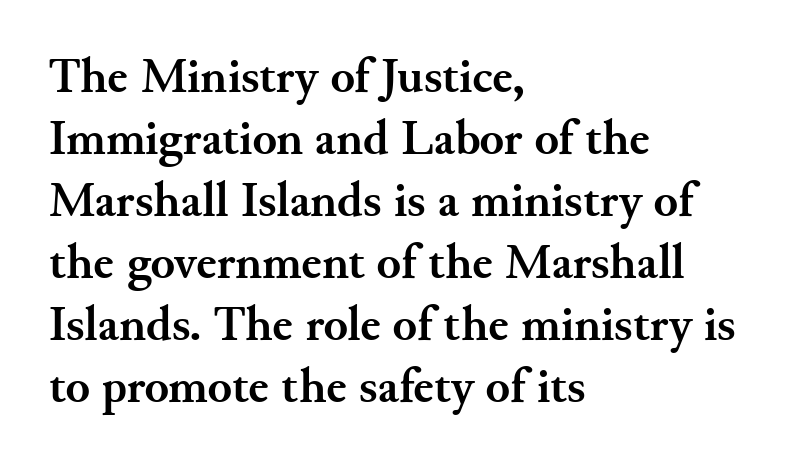
Where is the straight margin? On the left. The face used here has the dense, thick strokes of a bold. Think of a printed novel: that variable character pitch is what you see here. Honestly, there is no underline to notice here at all.
